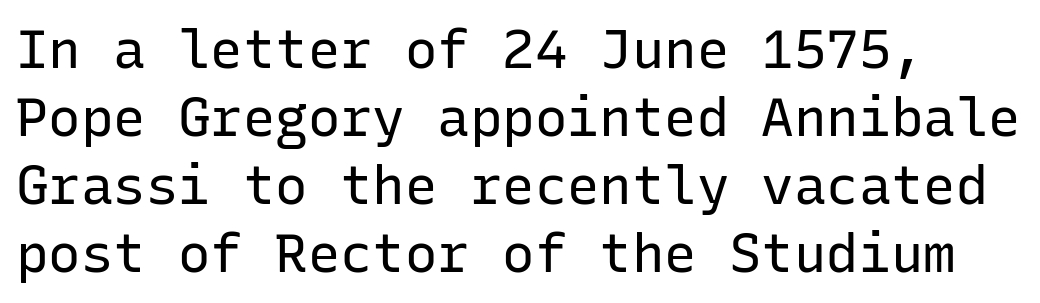
The foot of each line stays bare and open. A typesetter would mark this as roman, not italic. A sans-serif font was chosen for this passage. Default kerning and tracking; the words read as compact shapes.
